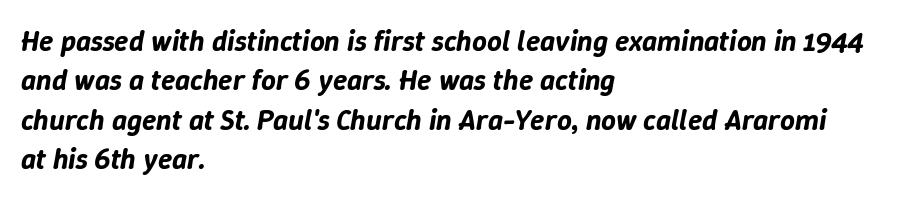
Short note: letters normally spaced. Think of a printed novel: that variable character pitch is what you see here. Notice how the stems are inclined rather than vertical — that's the hallmark of italics. The passage is arranged the way most books set body copy — flush left. Rows of type keep a routine distance in the vertical direction.
